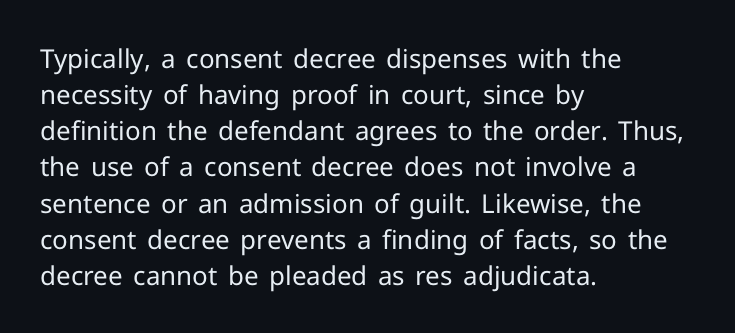
{"italic": "no", "bold": "no", "underline": "no", "align": "left", "line_spacing": "normal", "line_spacing_ratio": 1.39, "letter_spacing": "normal", "letter_spacing_em": 0.0, "glyph_px": 26}
